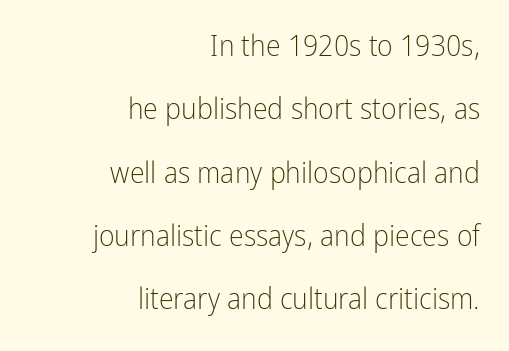
Q: Is the text bold? A: No.
Q: Is the text italic (slanted)? A: No, it is upright.
Q: Is the typeface a serif or a sans-serif typeface? A: Sans-serif.
Q: Is the text underlined? A: No.
Q: How is the paragraph aligned? A: Right-aligned.
Q: Is the spacing between letters normal or unusually wide? A: Normal.
Q: Is the spacing between lines tight, normal or loose? A: Loose.
Q: Width (condensed, normal, or wide)? A: Condensed.
Q: Stroke contrast? A: Low.
Q: x-height? A: Medium.
Q: Monospaced? A: No.
